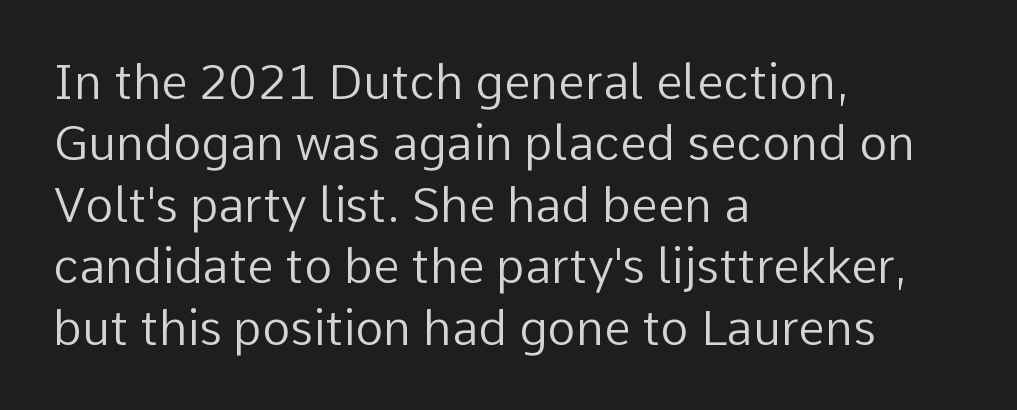
{"serif": "no", "italic": "no", "bold": "no", "weight": "regular", "width": "normal", "stroke_contrast": "low", "x_height": "medium", "monospaced": "no", "underline": "no", "align": "left", "line_spacing": "normal", "line_spacing_ratio": 1.28, "letter_spacing": "normal", "letter_spacing_em": 0.0, "glyph_px": 48}
